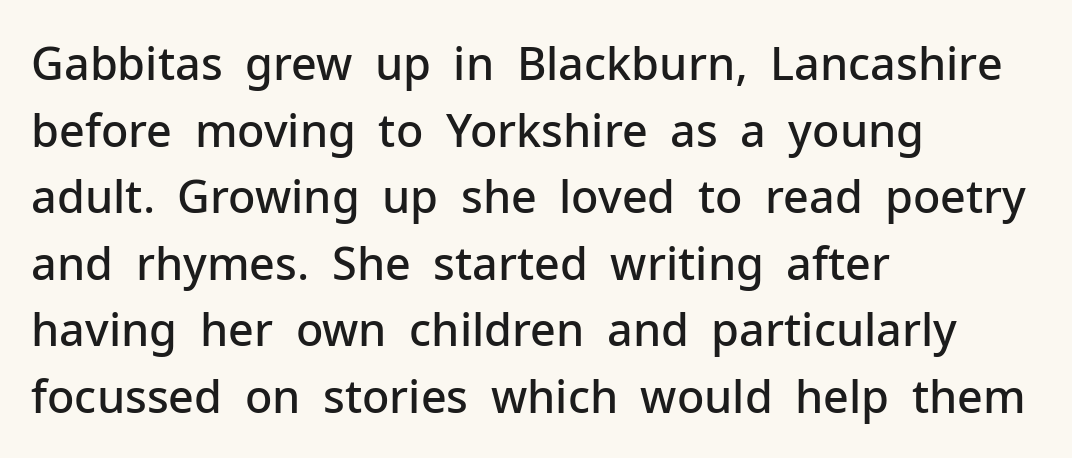
The image shows 45 px semibold sans-serif type, upright; set left-aligned, normal line spacing (1.48x), normal letter spacing, not underlined; low stroke contrast and a medium x-height.
